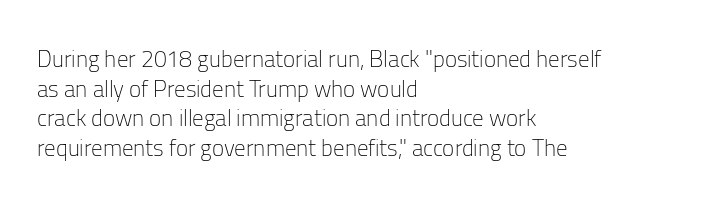
The image shows 23 px text type, upright; set left-aligned, normal line spacing (1.29x), normal letter spacing, not underlined.
